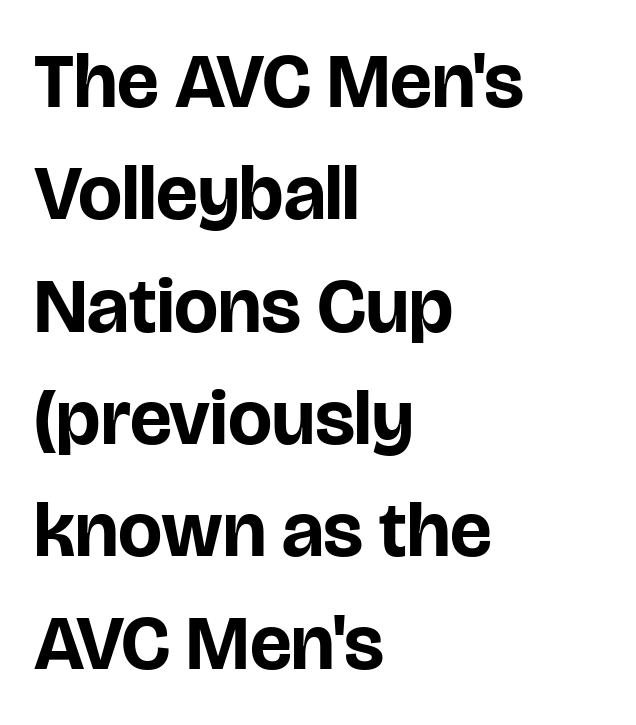
Q: Is the text bold? A: Yes.
Q: Is the text italic (slanted)? A: No, it is upright.
Q: Is the typeface a serif or a sans-serif typeface? A: Sans-serif.
Q: Is the text underlined? A: No.
Q: How is the paragraph aligned? A: Left-aligned.
Q: Is the spacing between letters normal or unusually wide? A: Normal.
Q: Is the spacing between lines tight, normal or loose? A: Normal.
Q: Width (condensed, normal, or wide)? A: Normal.
Q: Stroke contrast? A: Low.
Q: x-height? A: Large.
Q: Monospaced? A: No.
